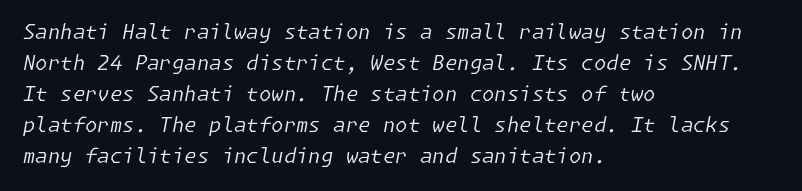
Check the space under the baseline: it is left empty. The rendering applies a slant to the glyphs. The typesetter chose a ragged-right arrangement here. Letters have the restrained weight of plain body copy at most. There is no visible air inserted between adjacent glyphs.
